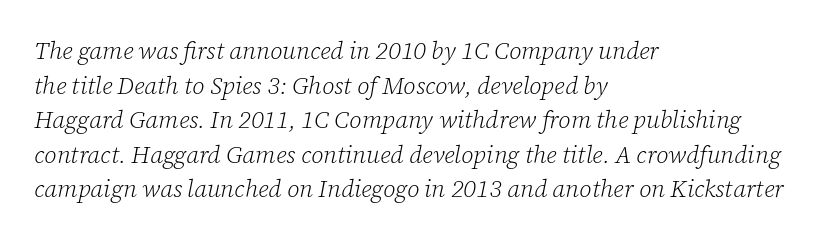
Q: Is the text bold? A: No.
Q: Is the text italic (slanted)? A: Yes, it leans right by about 12 degrees.
Q: Is the text underlined? A: No.
Q: How is the paragraph aligned? A: Left-aligned.
Q: Is the spacing between letters normal or unusually wide? A: Normal.
Q: Is the spacing between lines tight, normal or loose? A: Normal.
